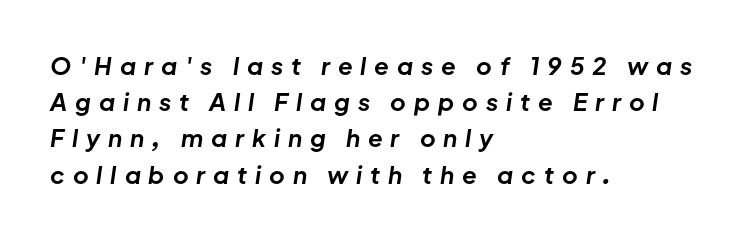
The image shows 24 px bold type, italic (leaning right); set left-aligned, normal line spacing (1.51x), unusually wide letter spacing (+0.33 em), not underlined.
